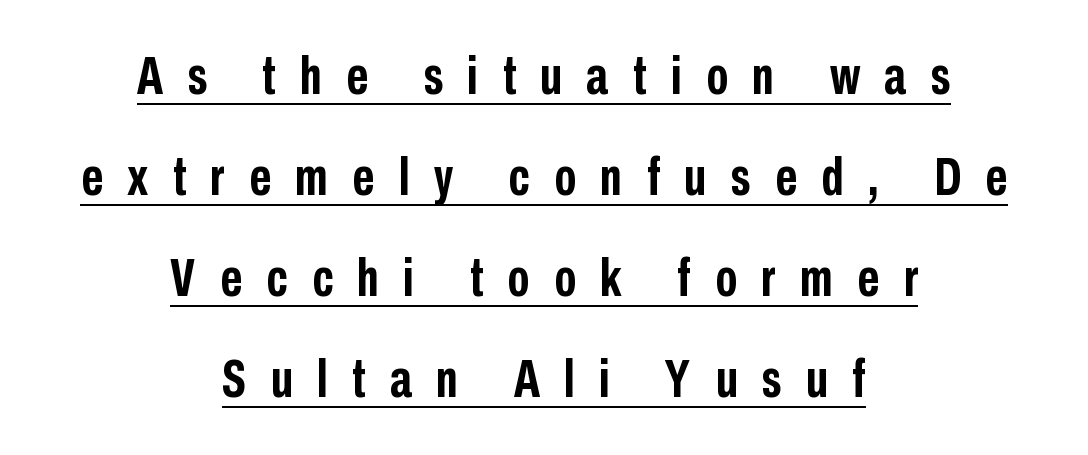
Q: Is the text bold? A: Yes.
Q: Is the text italic (slanted)? A: No, it is upright.
Q: Is the typeface a serif or a sans-serif typeface? A: Sans-serif.
Q: Is the text underlined? A: Yes.
Q: How is the paragraph aligned? A: Centered.
Q: Is the spacing between letters normal or unusually wide? A: Unusually wide.
Q: Width (condensed, normal, or wide)? A: Condensed.
Q: Stroke contrast? A: Low.
Q: x-height? A: Medium.
Q: Monospaced? A: No.
